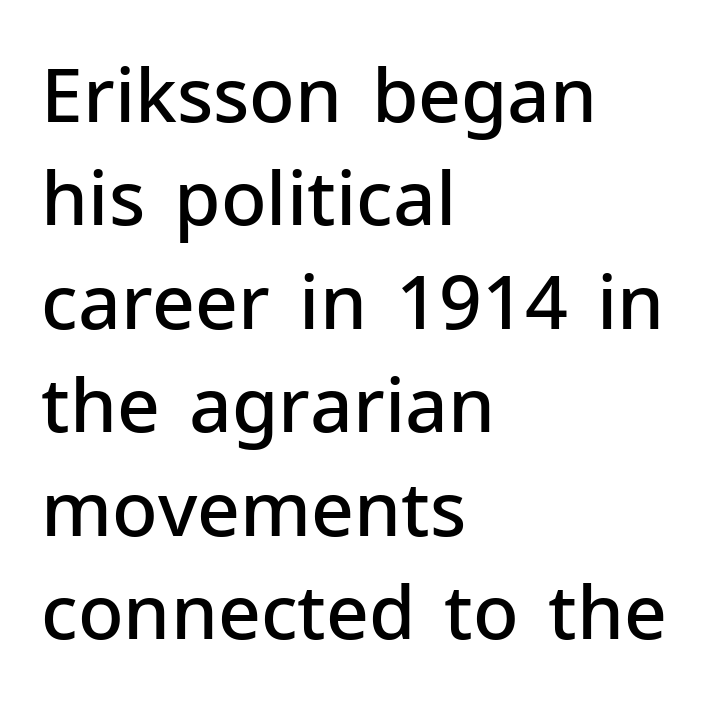
Vertical spacing — default. Style check: upright. Slightly chunky letters — semibold, I'd say, not full bold. Check under the words: just untouched page.
